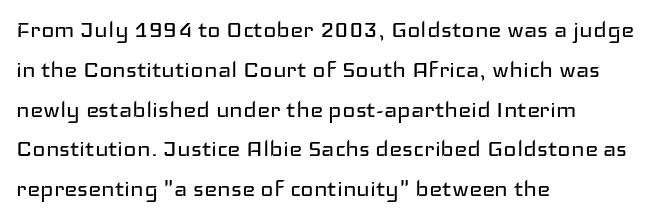
The image shows 28 px regular-weight, wide sans-serif type, upright; set left-aligned, normal line spacing (1.42x), normal letter spacing, not underlined; low stroke contrast and a medium x-height.
